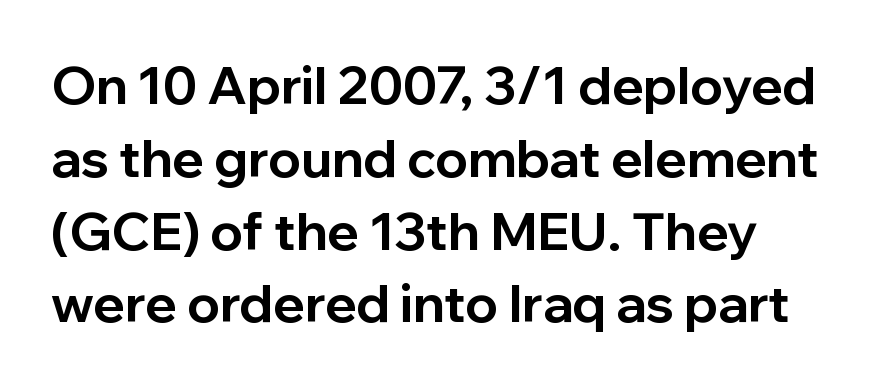
Does the leading feel generous? No, just average. The letters advance in unequal steps, a hallmark of proportional type. Here the glyphs are tracked normally, forming tight word shapes. Heft: maximum for text — a bold.
